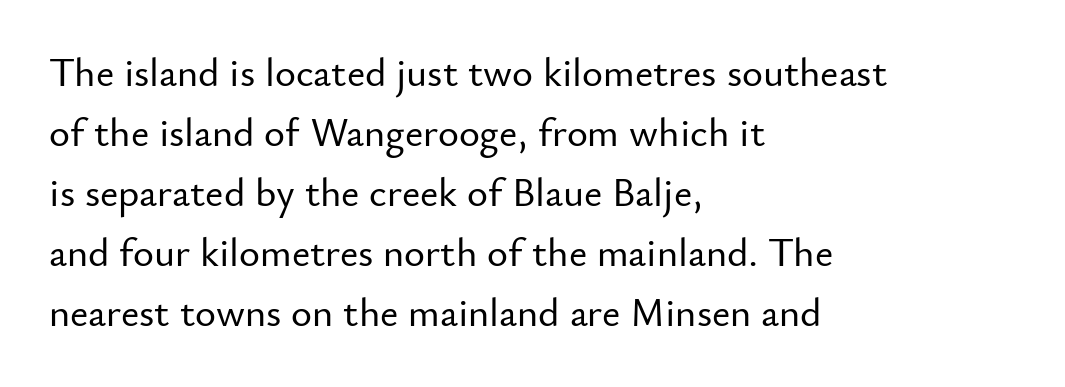
{"serif": "no", "italic": "no", "width": "normal", "stroke_contrast": "low", "x_height": "small", "monospaced": "no", "underline": "no", "align": "left", "line_spacing": "normal", "line_spacing_ratio": 1.5, "letter_spacing": "normal", "letter_spacing_em": 0.0, "glyph_px": 40}
